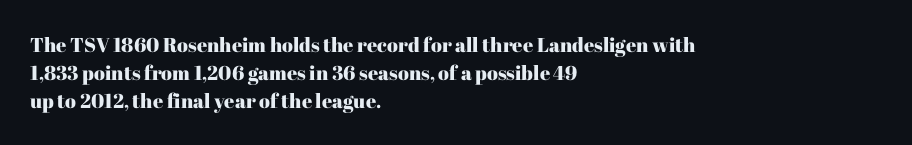
Q: Is the text italic (slanted)? A: No, it is upright.
Q: Is the text underlined? A: No.
Q: How is the paragraph aligned? A: Left-aligned.
Q: Is the spacing between letters normal or unusually wide? A: Normal.
Q: Is the spacing between lines tight, normal or loose? A: Normal.
